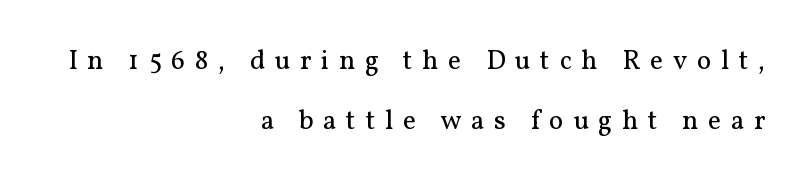
Compared with typical paragraphs, the rows here are farther apart. Each line ends at the same right margin while the left side varies. Does extra space separate the letters? Yes, quite a lot of it. The font's upright variant was chosen for this text. The space directly below the letters is spotless. Heft: none added — not bold.
